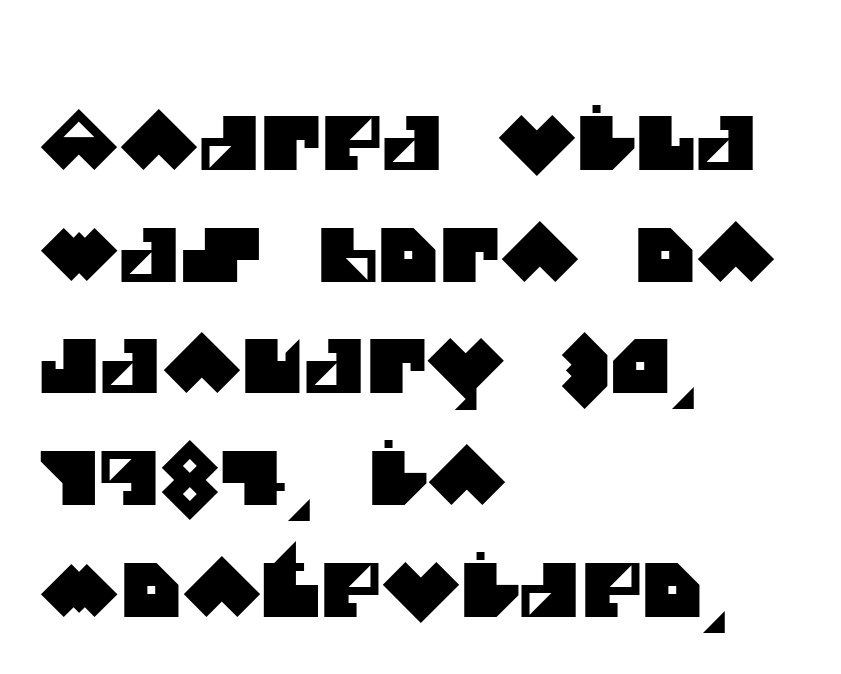
The image shows 74 px sans-serif type; set left-aligned, normal line spacing (1.51x), normal letter spacing, not underlined; medium stroke contrast and a large x-height.
